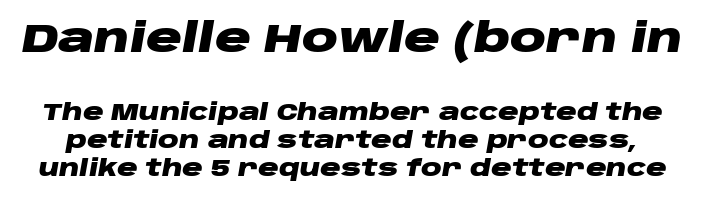
The image shows 40 px heavy, wide type, italic (leaning right); set line spacing 1.22x, normal letter spacing, not underlined; the first (top) block is 1.74x larger; low stroke contrast and a large x-height.
